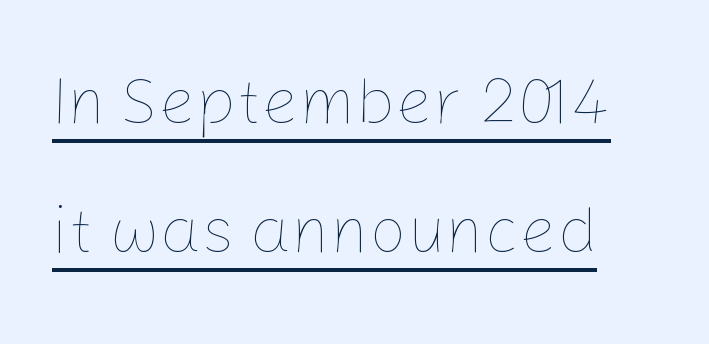
The characters are drawn with everyday or finer stroke widths. The lettering is marked with a stroke running underneath it. Do the characters align in a grid? No, the font is proportional. Students, observe: this is what heavily led, spacious text looks like. Honestly, the letter spacing is just normal — you wouldn't notice it.
